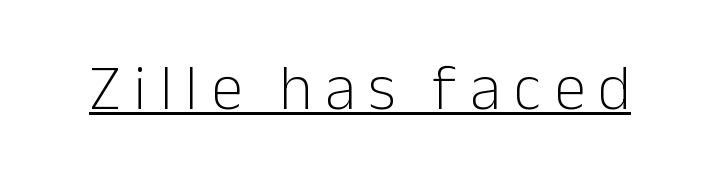
{"serif": "no", "italic": "no", "bold": "no", "weight": "light", "width": "normal", "stroke_contrast": "low", "x_height": "medium", "monospaced": "no", "underline": "yes", "letter_spacing": "wide", "letter_spacing_em": 0.2, "glyph_px": 64}
